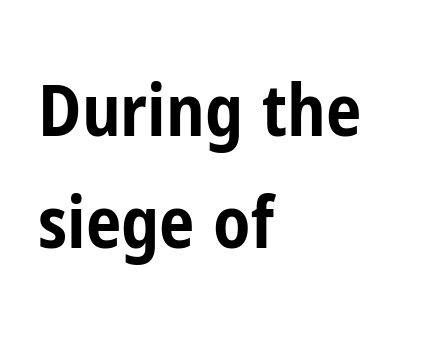
{"serif": "no", "italic": "no", "bold": "yes", "weight": "bold", "width": "condensed", "stroke_contrast": "low", "x_height": "medium", "monospaced": "no", "underline": "no", "align": "left", "line_spacing": "normal", "line_spacing_ratio": 1.58, "letter_spacing": "normal", "letter_spacing_em": 0.0, "glyph_px": 71}
